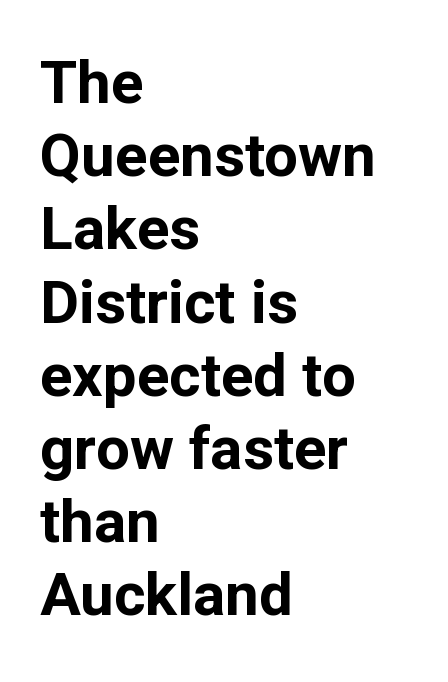
The image shows 60 px bold sans-serif type, upright; set left-aligned, line spacing 1.22x, normal letter spacing, not underlined; low stroke contrast and a medium x-height.
